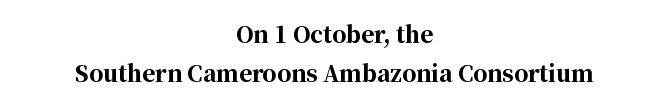
The image shows 22 px bold type, upright; set centered, line spacing 1.78x, normal letter spacing, not underlined.
